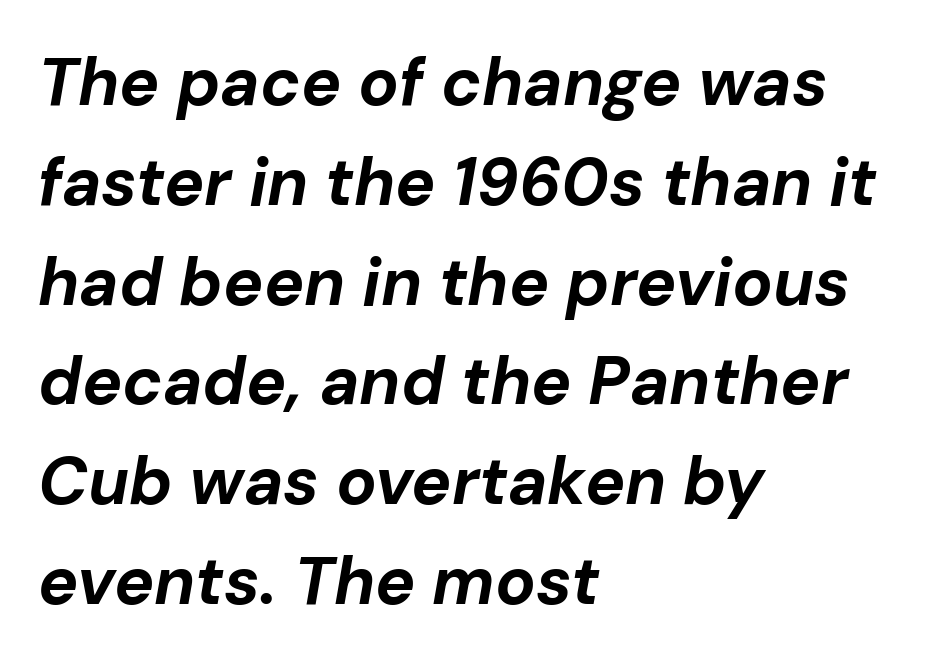
{"italic": "yes", "lean": "right", "slant_degrees": 10, "bold": "yes", "weight": "bold", "width": "normal", "stroke_contrast": "low", "x_height": "medium", "monospaced": "no", "underline": "no", "align": "left", "line_spacing": "normal", "line_spacing_ratio": 1.49, "letter_spacing": "normal", "letter_spacing_em": 0.0, "glyph_px": 67}
